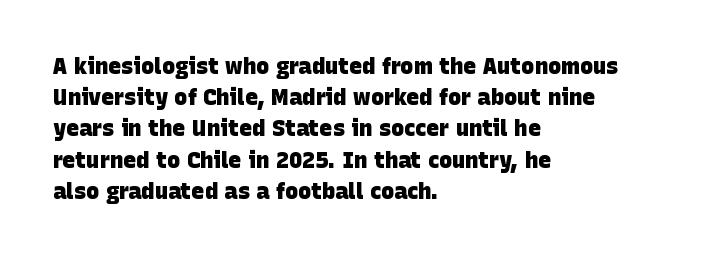
The image shows 22 px bold type; set left-aligned, normal line spacing (1.42x), normal letter spacing, not underlined.
